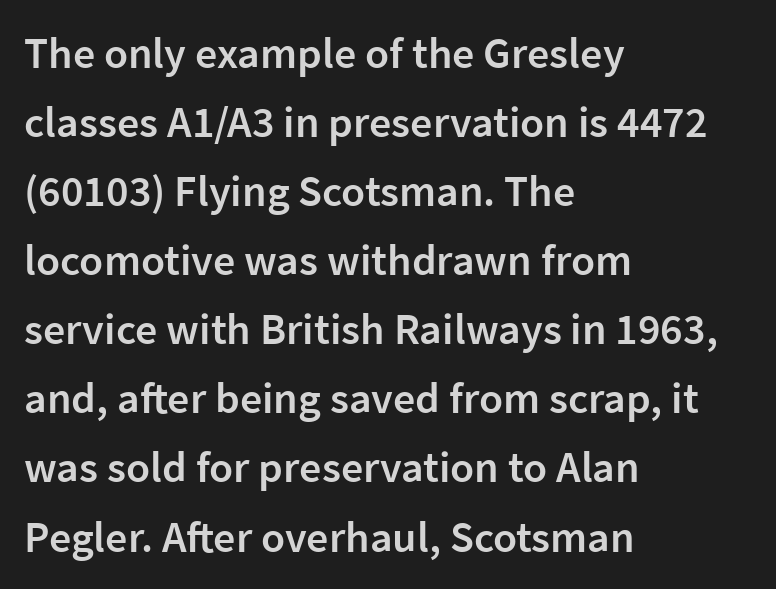
{"serif": "no", "italic": "no", "bold": "semi", "weight": "semibold", "width": "normal", "stroke_contrast": "low", "x_height": "medium", "monospaced": "no", "underline": "no", "align": "left", "line_spacing": "normal", "line_spacing_ratio": 1.57, "letter_spacing": "normal", "letter_spacing_em": 0.0, "glyph_px": 44}
